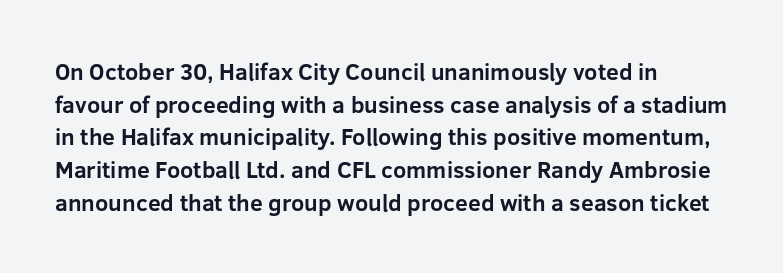
The image shows 23 px bold type, upright; set left-aligned, normal line spacing (1.42x), normal letter spacing, not underlined.
